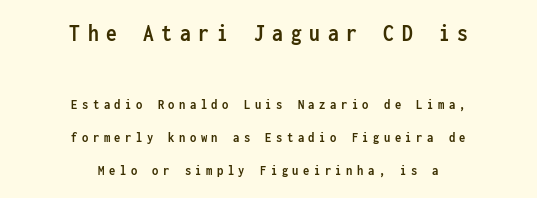
{"italic": "no", "bold": "yes", "underline": "no", "align": "center", "line_spacing": "loose", "line_spacing_ratio": 2.36, "letter_spacing": "wide", "letter_spacing_em": 0.32, "larger_block": "first", "size_ratio": 1.71, "glyph_px": 24}
